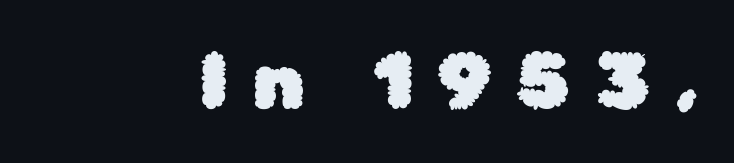
The image shows 78 px sans-serif type, upright; set unusually wide letter spacing (+0.32 em), not underlined; low stroke contrast and a medium x-height.
